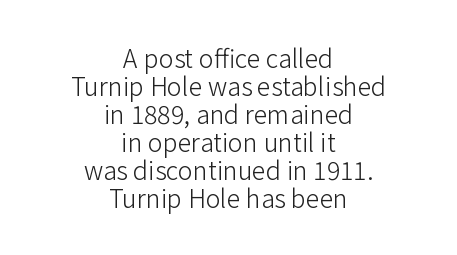
The image shows 25 px text type, upright; set centered, tight line spacing (1.12x), normal letter spacing, not underlined.
